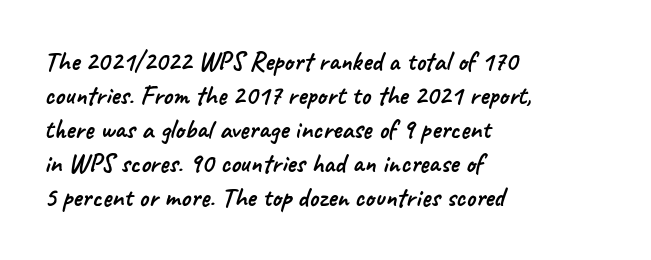
These lines keep a tight, regular rhythm from letter to letter. Notice how descenders clear the ascenders below comfortably — that's standard leading. Clear beneath every line of the passage. Compared with a centered layout, this one pins lines to the left instead.
